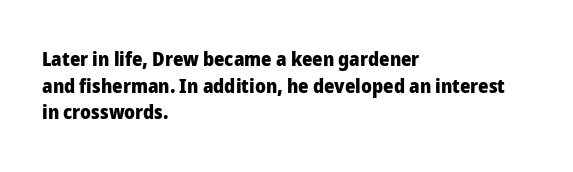
Q: Is the text bold? A: Yes.
Q: Is the text italic (slanted)? A: No, it is upright.
Q: Is the text underlined? A: No.
Q: How is the paragraph aligned? A: Left-aligned.
Q: Is the spacing between letters normal or unusually wide? A: Normal.
Q: Is the spacing between lines tight, normal or loose? A: Normal.
